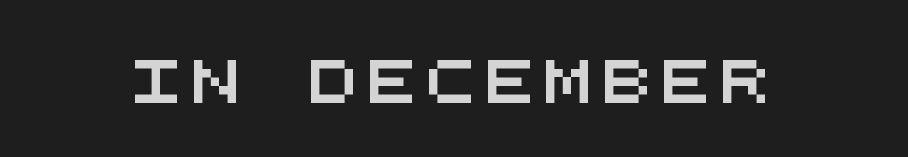
{"serif": "no", "width": "wide", "stroke_contrast": "medium", "x_height": "large", "monospaced": "yes", "underline": "no", "letter_spacing": "wide", "letter_spacing_em": 0.2, "glyph_px": 42}
